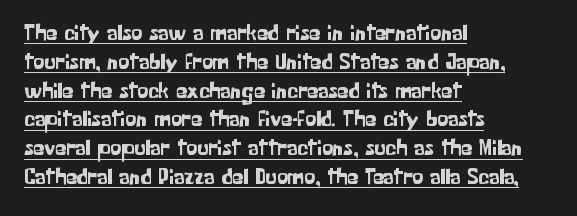
The image shows 22 px text type, upright; set left-aligned, normal line spacing (1.31x), normal letter spacing, underlined.
